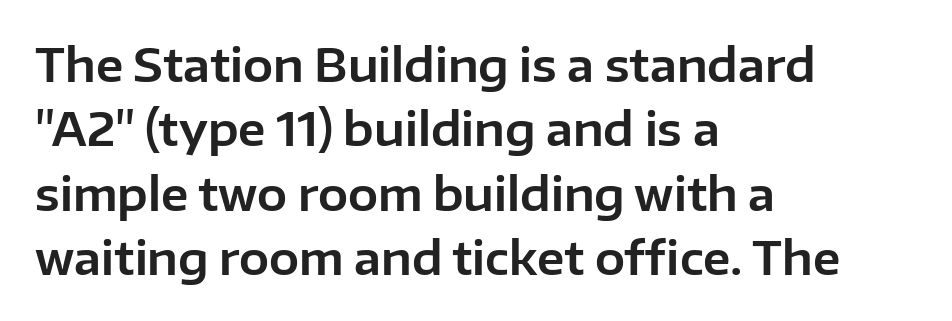
Q: Is the text italic (slanted)? A: No, it is upright.
Q: Is the typeface a serif or a sans-serif typeface? A: Sans-serif.
Q: Is the text underlined? A: No.
Q: How is the paragraph aligned? A: Left-aligned.
Q: Is the spacing between letters normal or unusually wide? A: Normal.
Q: Is the spacing between lines tight, normal or loose? A: Normal.
Q: Width (condensed, normal, or wide)? A: Normal.
Q: Stroke contrast? A: Low.
Q: x-height? A: Medium.
Q: Monospaced? A: No.
